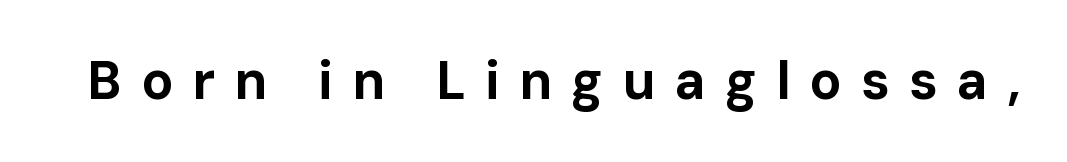
Q: Is the text bold? A: Yes.
Q: Is the text italic (slanted)? A: No, it is upright.
Q: Is the typeface a serif or a sans-serif typeface? A: Sans-serif.
Q: Is the text underlined? A: No.
Q: Is the spacing between letters normal or unusually wide? A: Unusually wide.
Q: Width (condensed, normal, or wide)? A: Normal.
Q: Stroke contrast? A: Low.
Q: x-height? A: Medium.
Q: Monospaced? A: No.
